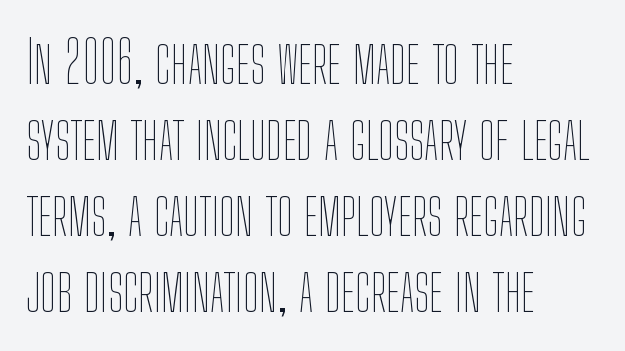
The image shows 58 px thin, condensed type, upright; set left-aligned, normal line spacing (1.31x), normal letter spacing, not underlined; low stroke contrast and a medium x-height.
